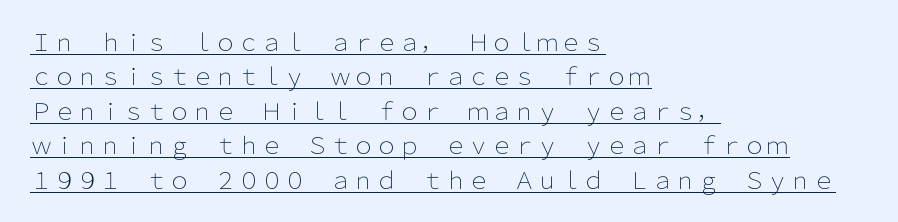
Q: Is the text bold? A: No.
Q: Is the text italic (slanted)? A: No, it is upright.
Q: Is the text underlined? A: Yes.
Q: How is the paragraph aligned? A: Left-aligned.
Q: Is the spacing between letters normal or unusually wide? A: Normal.
Q: Is the spacing between lines tight, normal or loose? A: Normal.
